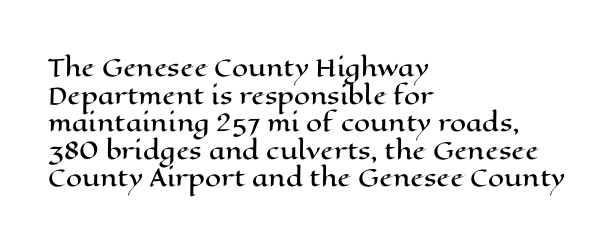
Q: Is the text italic (slanted)? A: No, it is upright.
Q: Is the text underlined? A: No.
Q: How is the paragraph aligned? A: Left-aligned.
Q: Is the spacing between letters normal or unusually wide? A: Normal.
